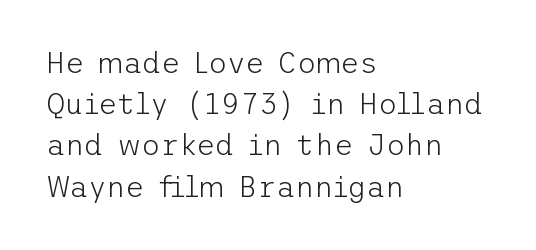
The image shows 29 px light sans-serif type, upright; set left-aligned, normal line spacing (1.42x), normal letter spacing, not underlined; low stroke contrast and a medium x-height.
